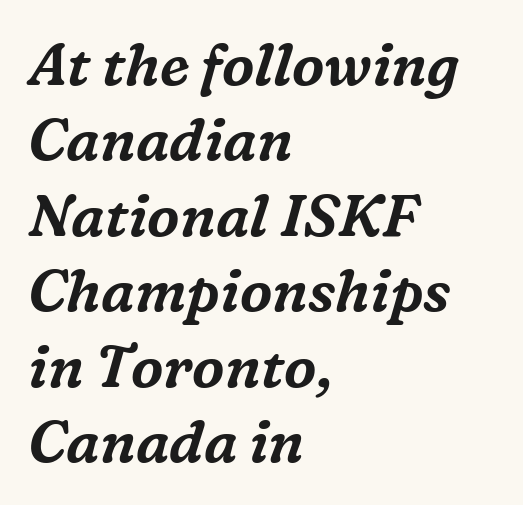
The image shows 58 px serif type, italic (leaning right); set left-aligned, normal line spacing (1.3x), normal letter spacing, not underlined; medium stroke contrast and a medium x-height.
